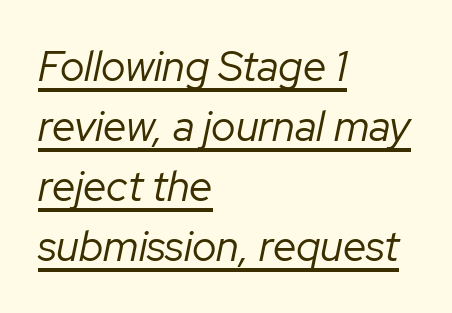
Underline: present. Is this a fixed-width face? No — the glyphs have proportional, varying widths. Is this a heavy cut? Hardly; it is regular or lighter. The block of text has a typical density, with ordinary space between rows.
